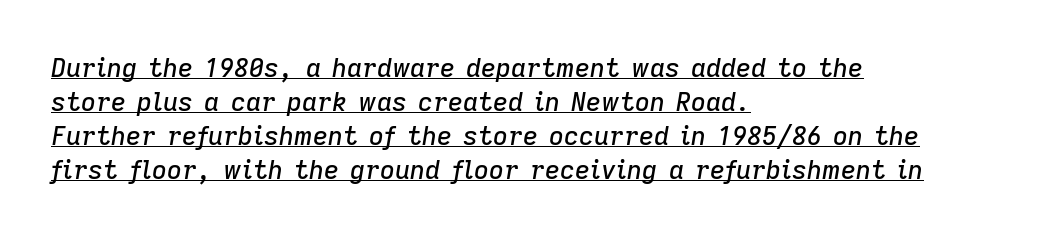
The image shows 26 px text type, italic (leaning right); set left-aligned, normal line spacing (1.31x), normal letter spacing, underlined.
